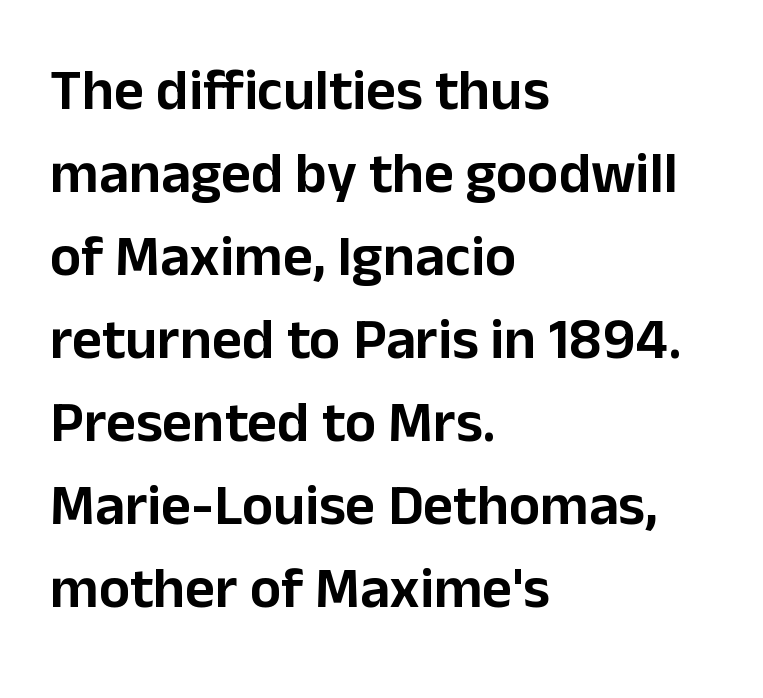
{"serif": "no", "italic": "no", "width": "normal", "stroke_contrast": "low", "x_height": "medium", "monospaced": "no", "underline": "no", "align": "left", "line_spacing": "normal", "line_spacing_ratio": 1.43, "letter_spacing": "normal", "letter_spacing_em": 0.0, "glyph_px": 58}
